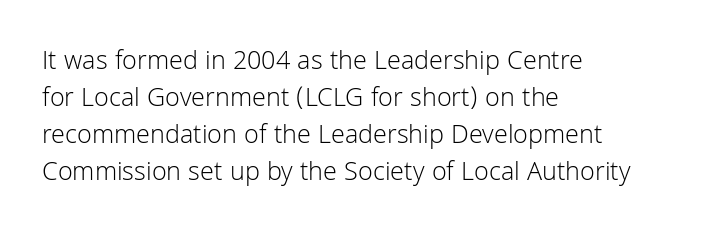
Reading down the block, your eye returns to a fixed left position each line. Tall strokes in this sample are plumb rather than angled. The rendering uses a moderate line-height, typical for paragraphs. This is not heavy type; no bold has been used. Any mark beneath the type? The region is blank. Each word holds together tightly as a unit, with standard inter-letter gaps.
